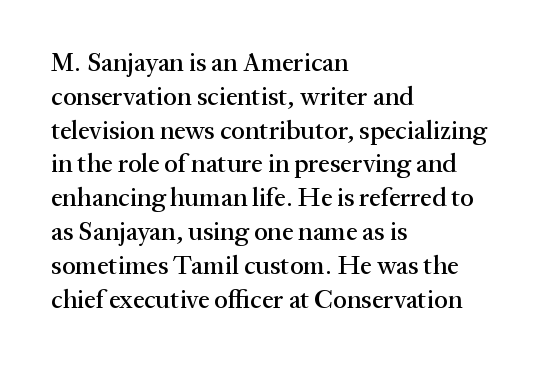
The image shows 26 px text type, upright; set left-aligned, normal line spacing (1.3x), normal letter spacing, not underlined.
